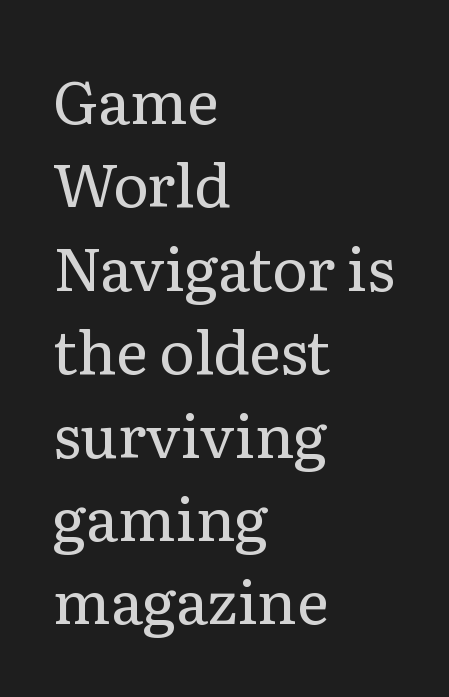
Q: Is the text bold? A: No.
Q: Is the text italic (slanted)? A: No, it is upright.
Q: Is the typeface a serif or a sans-serif typeface? A: Serif.
Q: Is the text underlined? A: No.
Q: How is the paragraph aligned? A: Left-aligned.
Q: Is the spacing between letters normal or unusually wide? A: Normal.
Q: Is the spacing between lines tight, normal or loose? A: Normal.
Q: Width (condensed, normal, or wide)? A: Normal.
Q: Stroke contrast? A: Low.
Q: x-height? A: Medium.
Q: Monospaced? A: No.
